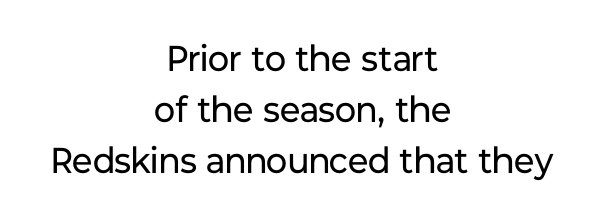
Q: Is the text bold? A: No.
Q: Is the text italic (slanted)? A: No, it is upright.
Q: Is the typeface a serif or a sans-serif typeface? A: Sans-serif.
Q: Is the text underlined? A: No.
Q: How is the paragraph aligned? A: Centered.
Q: Is the spacing between letters normal or unusually wide? A: Normal.
Q: Is the spacing between lines tight, normal or loose? A: Normal.
Q: Width (condensed, normal, or wide)? A: Normal.
Q: Stroke contrast? A: Low.
Q: x-height? A: Medium.
Q: Monospaced? A: No.
